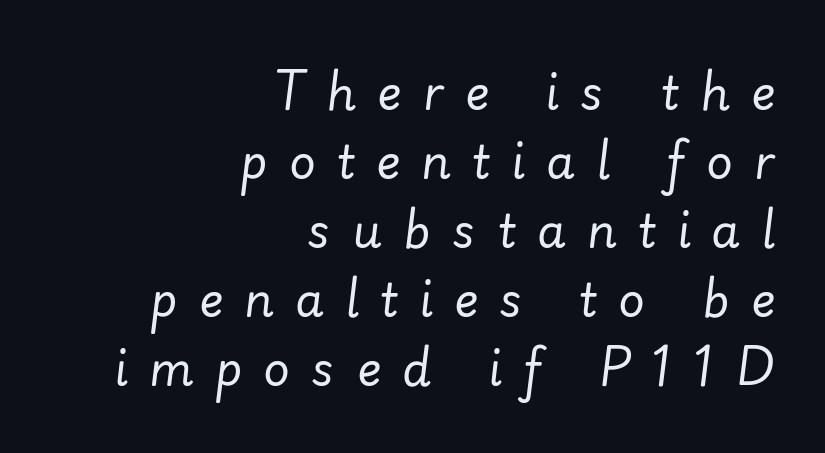
Q: Is the text bold? A: No.
Q: Is the text italic (slanted)? A: Yes, it leans right by about 7 degrees.
Q: Is the text underlined? A: No.
Q: How is the paragraph aligned? A: Right-aligned.
Q: Is the spacing between letters normal or unusually wide? A: Unusually wide.
Q: Is the spacing between lines tight, normal or loose? A: Normal.
Q: Width (condensed, normal, or wide)? A: Normal.
Q: Stroke contrast? A: Low.
Q: x-height? A: Small.
Q: Monospaced? A: No.
